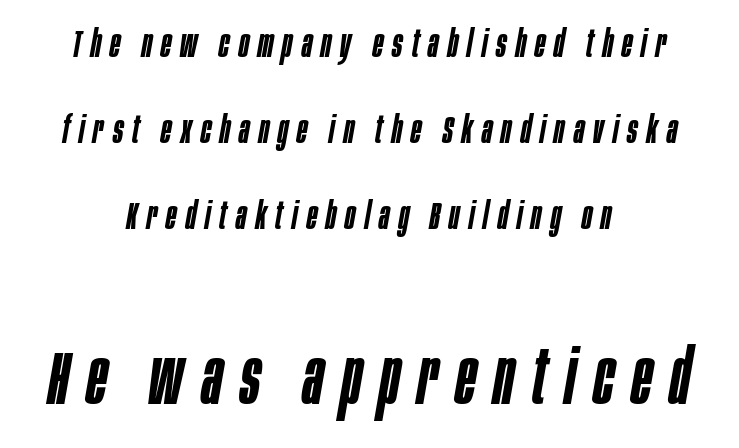
{"italic": "yes", "lean": "right", "slant_degrees": 10, "bold": "semi", "weight": "semibold", "width": "condensed", "stroke_contrast": "low", "x_height": "large", "monospaced": "no", "underline": "no", "align": "center", "line_spacing": "loose", "line_spacing_ratio": 2.26, "letter_spacing": "wide", "letter_spacing_em": 0.24, "larger_block": "second", "size_ratio": 1.97, "glyph_px": 75}
